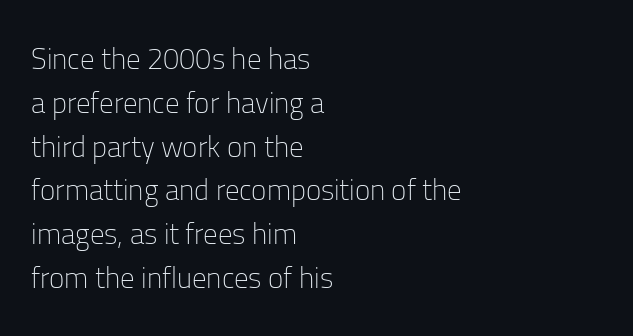
Q: Is the text bold? A: No.
Q: Is the text italic (slanted)? A: No, it is upright.
Q: Is the typeface a serif or a sans-serif typeface? A: Sans-serif.
Q: Is the text underlined? A: No.
Q: How is the paragraph aligned? A: Left-aligned.
Q: Is the spacing between letters normal or unusually wide? A: Normal.
Q: Is the spacing between lines tight, normal or loose? A: Normal.
Q: Width (condensed, normal, or wide)? A: Normal.
Q: Stroke contrast? A: Low.
Q: x-height? A: Medium.
Q: Monospaced? A: No.
